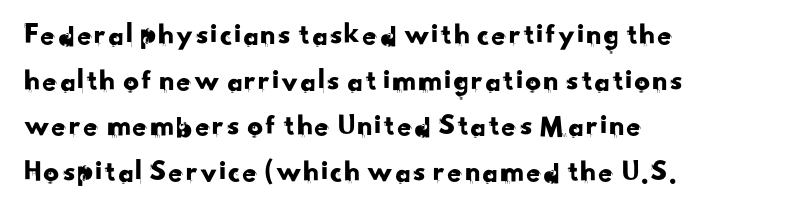
{"serif": "no", "width": "normal", "stroke_contrast": "low", "x_height": "small", "monospaced": "no", "underline": "no", "align": "left", "line_spacing": "normal", "line_spacing_ratio": 1.47, "letter_spacing": "normal", "letter_spacing_em": 0.0, "glyph_px": 31}
